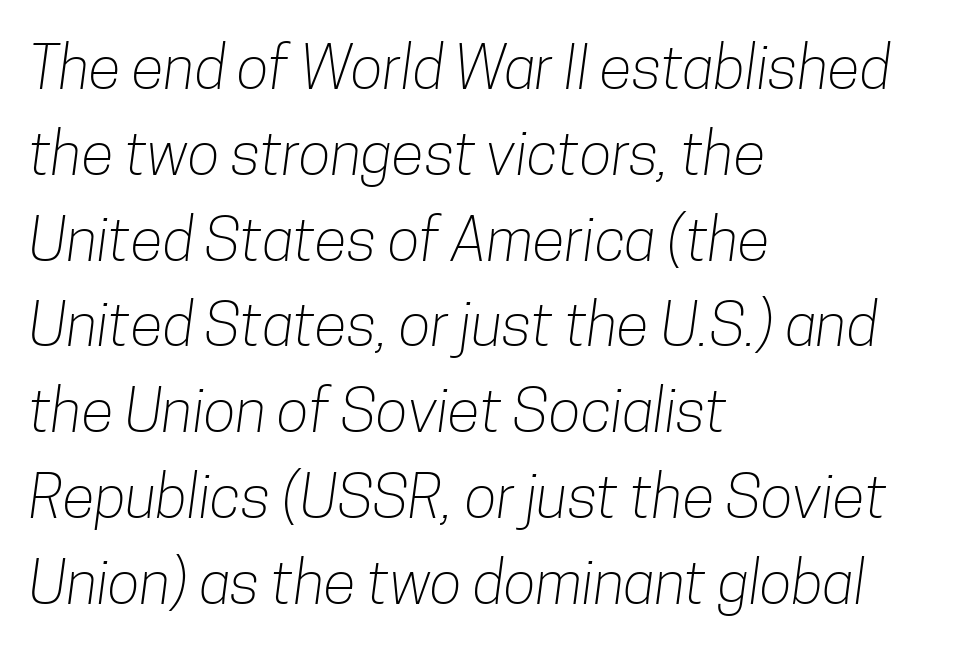
Default kerning and tracking; the words read as compact shapes. Stems and bowls with no extra thickness — not bold. If you drew a ruler down the left edge, every line would touch it. This sample has the flowing, uneven cadence of proportional lettering. Serifs: no, the terminals of the letterforms are clean.
